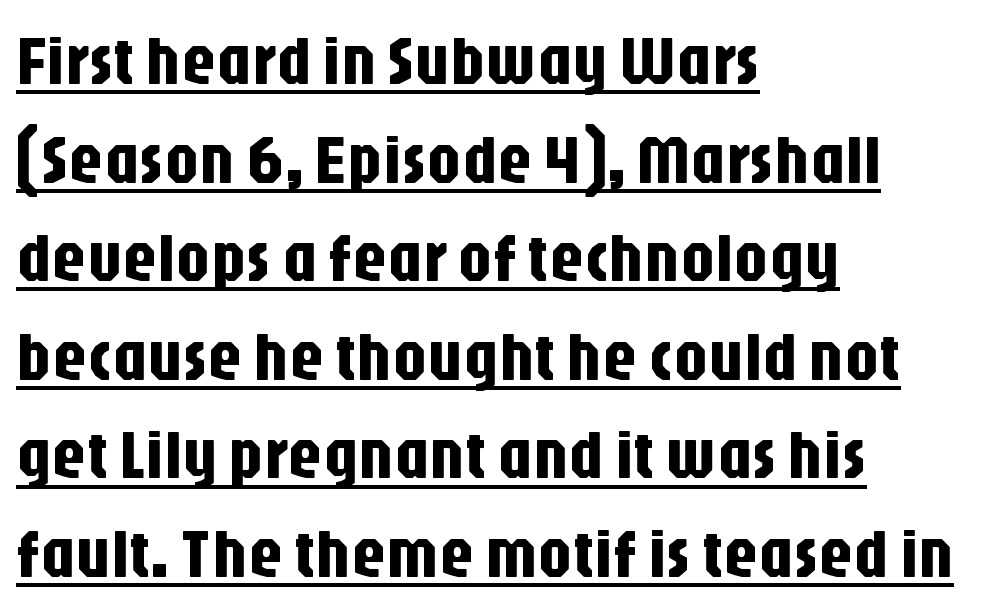
Q: Is the text italic (slanted)? A: No, it is upright.
Q: Is the typeface a serif or a sans-serif typeface? A: Sans-serif.
Q: Is the text underlined? A: Yes.
Q: How is the paragraph aligned? A: Left-aligned.
Q: Is the spacing between letters normal or unusually wide? A: Normal.
Q: Is the spacing between lines tight, normal or loose? A: Normal.
Q: Width (condensed, normal, or wide)? A: Condensed.
Q: Stroke contrast? A: Low.
Q: x-height? A: Large.
Q: Monospaced? A: No.
